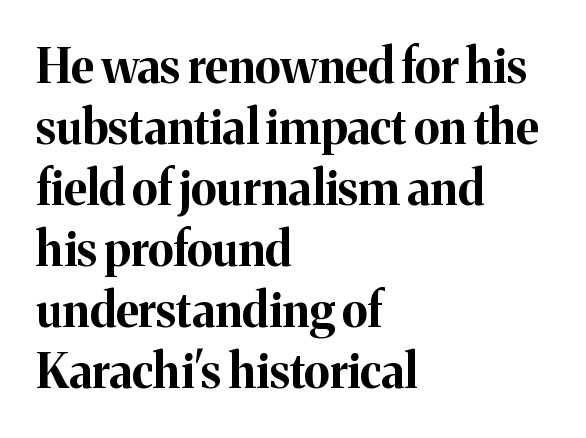
{"serif": "yes", "italic": "no", "bold": "yes", "weight": "bold", "width": "normal", "stroke_contrast": "medium", "x_height": "medium", "monospaced": "no", "underline": "no", "align": "left", "line_spacing": "normal", "line_spacing_ratio": 1.3, "letter_spacing": "normal", "letter_spacing_em": 0.0, "glyph_px": 47}
